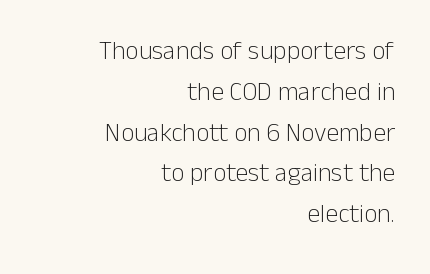
{"italic": "no", "bold": "no", "underline": "no", "align": "right", "line_spacing": "normal", "line_spacing_ratio": 1.57, "letter_spacing": "normal", "letter_spacing_em": 0.0, "glyph_px": 26}
